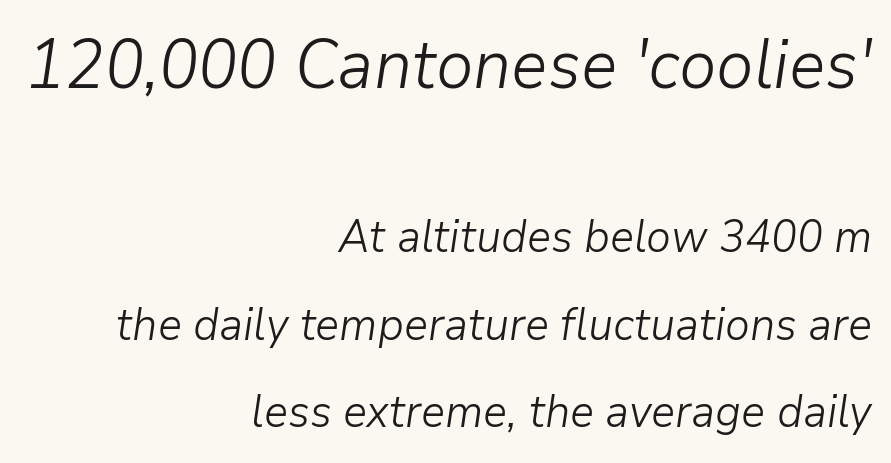
Q: Is the text bold? A: No.
Q: Is the text italic (slanted)? A: Yes, it leans right by about 9 degrees.
Q: Is the text underlined? A: No.
Q: How is the paragraph aligned? A: Right-aligned.
Q: Is the spacing between letters normal or unusually wide? A: Normal.
Q: Is the spacing between lines tight, normal or loose? A: Loose.
Q: Which block of text is set in a larger size, the first (top) or the second (bottom)? A: The first (top) one.
Q: Width (condensed, normal, or wide)? A: Normal.
Q: Stroke contrast? A: Low.
Q: x-height? A: Medium.
Q: Monospaced? A: No.
